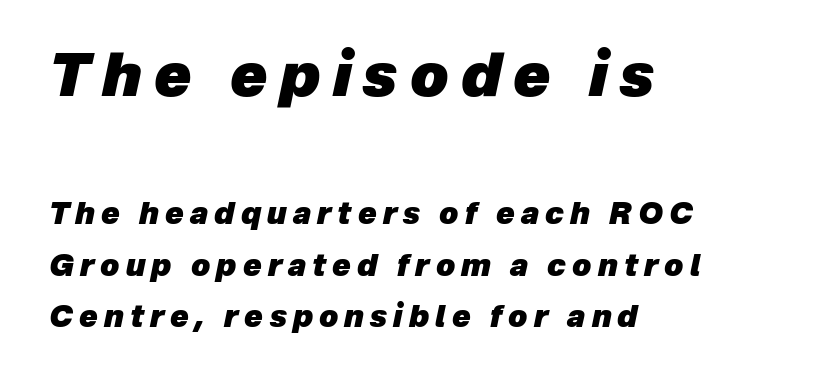
The image shows 60 px heavy type, italic (leaning right); set left-aligned, line spacing 1.72x, unusually wide letter spacing (+0.2 em), not underlined; the first (top) block is 2.0x larger; low stroke contrast and a medium x-height.
